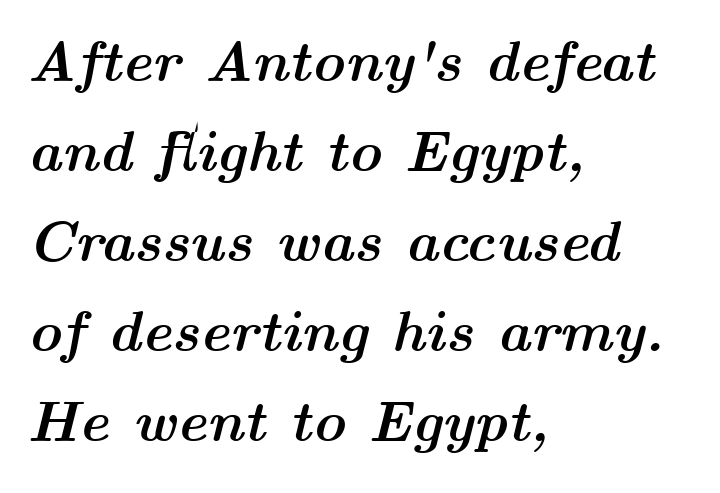
Q: Is the text bold? A: Yes.
Q: Is the text italic (slanted)? A: Yes, it leans right by about 14 degrees.
Q: Is the text underlined? A: No.
Q: How is the paragraph aligned? A: Left-aligned.
Q: Is the spacing between letters normal or unusually wide? A: Normal.
Q: Is the spacing between lines tight, normal or loose? A: Normal.
Q: Width (condensed, normal, or wide)? A: Wide.
Q: Stroke contrast? A: Medium.
Q: x-height? A: Medium.
Q: Monospaced? A: No.
